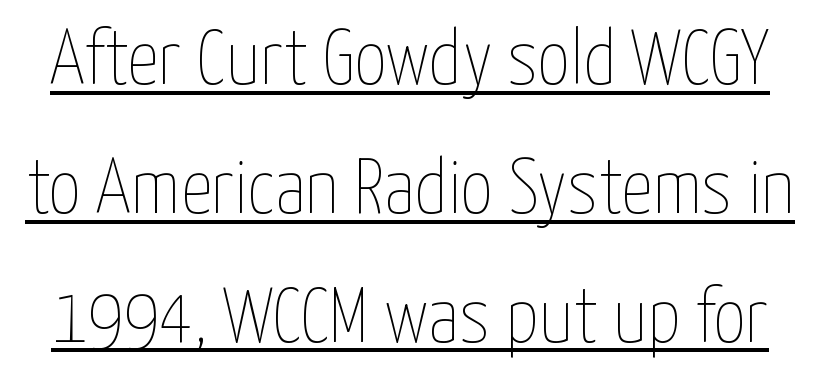
The image shows 79 px thin, condensed type, upright; set normal line spacing (1.63x), normal letter spacing, underlined; low stroke contrast and a medium x-height.
